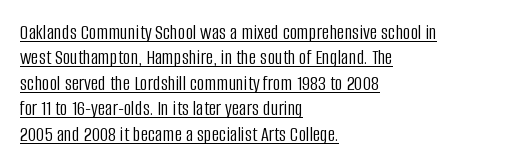
This is the regular roman posture of the typeface. Weight: in the light-to-regular range. Where is the straight margin? On the left. This is underlined copy, the kind a proofreader might mark for attention. The letters sit at their default tracking, neither squeezed nor spread.
